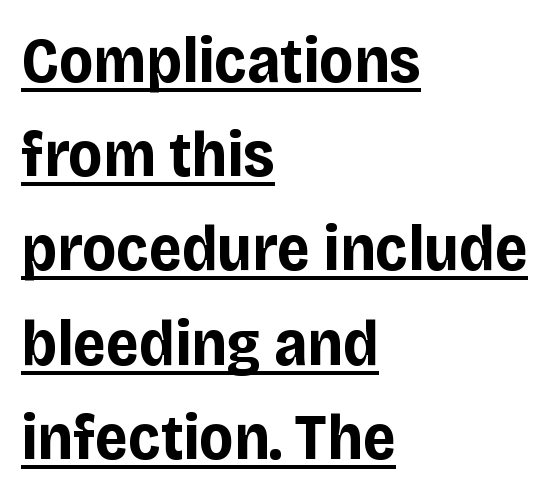
Q: Is the text bold? A: Yes.
Q: Is the text italic (slanted)? A: No, it is upright.
Q: Is the typeface a serif or a sans-serif typeface? A: Sans-serif.
Q: Is the text underlined? A: Yes.
Q: How is the paragraph aligned? A: Left-aligned.
Q: Is the spacing between letters normal or unusually wide? A: Normal.
Q: Is the spacing between lines tight, normal or loose? A: Normal.
Q: Width (condensed, normal, or wide)? A: Normal.
Q: Stroke contrast? A: Low.
Q: x-height? A: Large.
Q: Monospaced? A: No.
